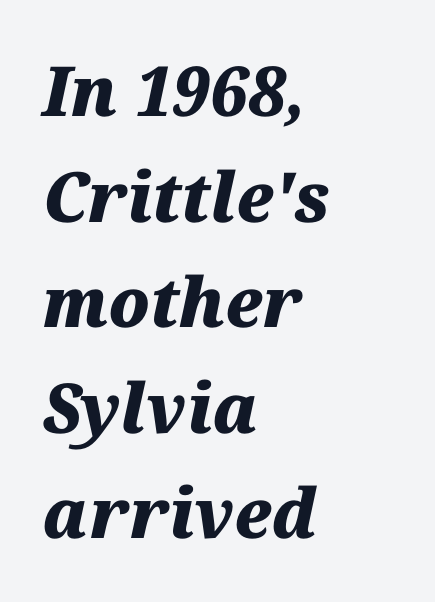
Q: Is the text bold? A: Yes.
Q: Is the text italic (slanted)? A: Yes, it leans right by about 12 degrees.
Q: Is the text underlined? A: No.
Q: How is the paragraph aligned? A: Left-aligned.
Q: Is the spacing between letters normal or unusually wide? A: Normal.
Q: Is the spacing between lines tight, normal or loose? A: Normal.
Q: Width (condensed, normal, or wide)? A: Normal.
Q: Stroke contrast? A: Medium.
Q: x-height? A: Medium.
Q: Monospaced? A: No.
